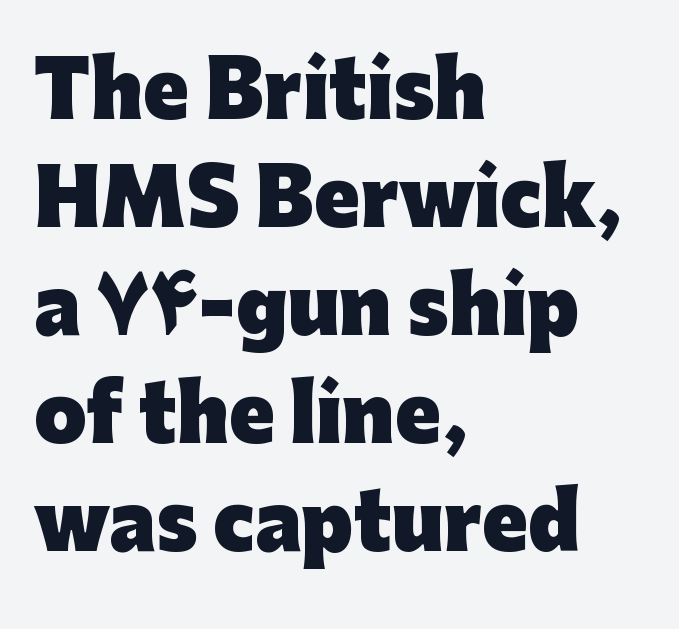
{"serif": "no", "italic": "no", "bold": "yes", "weight": "heavy", "width": "normal", "stroke_contrast": "low", "x_height": "medium", "monospaced": "no", "underline": "no", "align": "left", "line_spacing": "normal", "line_spacing_ratio": 1.44, "letter_spacing": "normal", "letter_spacing_em": 0.0, "glyph_px": 75}
